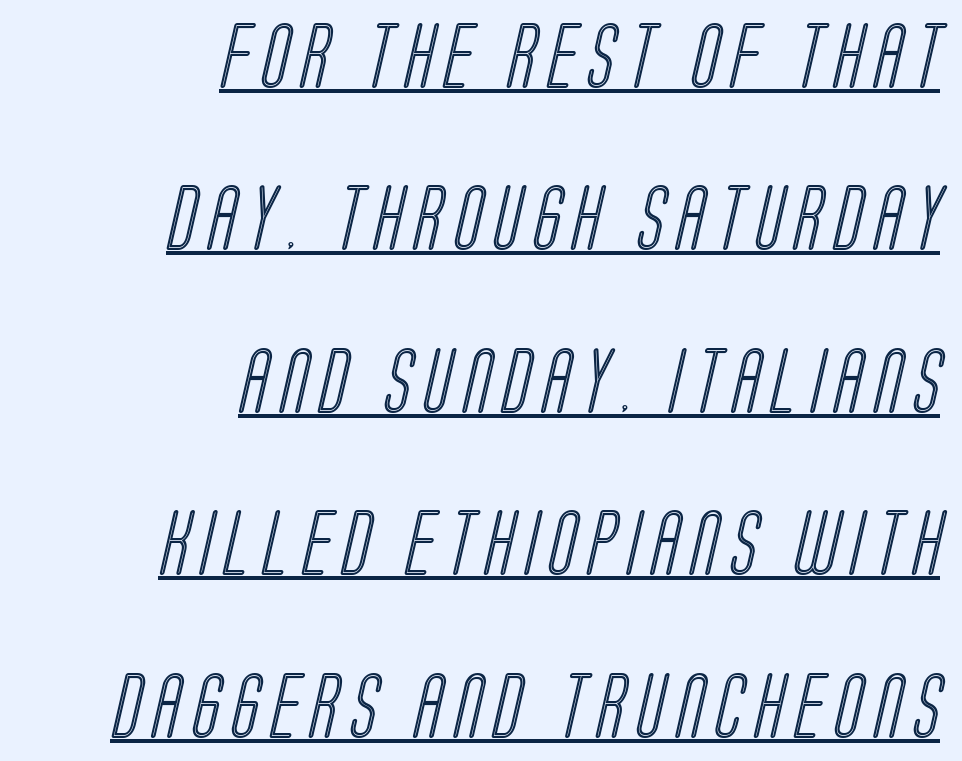
{"width": "condensed", "x_height": "large", "monospaced": "no", "underline": "yes", "align": "right", "line_spacing": "loose", "line_spacing_ratio": 2.5, "glyph_px": 65}
